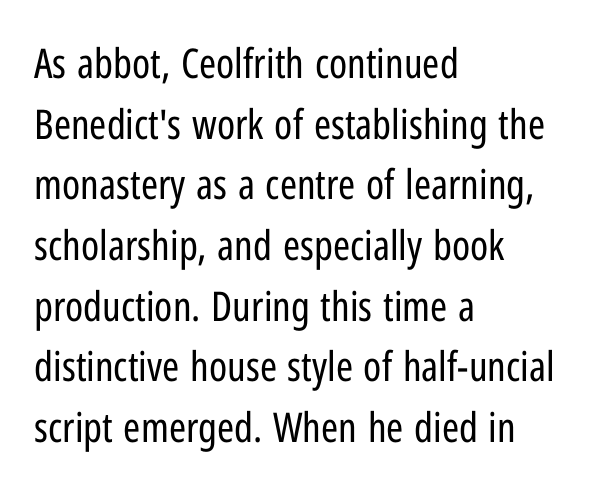
The image shows 41 px regular-weight, condensed sans-serif type, upright; set left-aligned, normal line spacing (1.48x), normal letter spacing, not underlined; low stroke contrast and a medium x-height.
